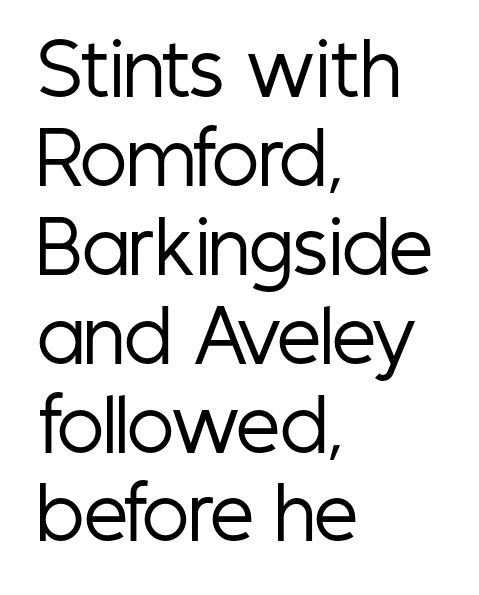
{"serif": "no", "italic": "no", "bold": "no", "weight": "regular", "width": "condensed", "stroke_contrast": "low", "x_height": "medium", "monospaced": "no", "underline": "no", "align": "left", "line_spacing": "normal", "line_spacing_ratio": 1.27, "letter_spacing": "normal", "letter_spacing_em": 0.0, "glyph_px": 70}
